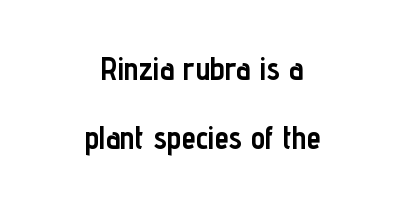
The characters look thick and weighty, a clear bold. This sample has the flowing, uneven cadence of proportional lettering. Vertically, the passage feels expansive, rows floating well apart. A typesetter would label this face a sans. Type without underlining.
